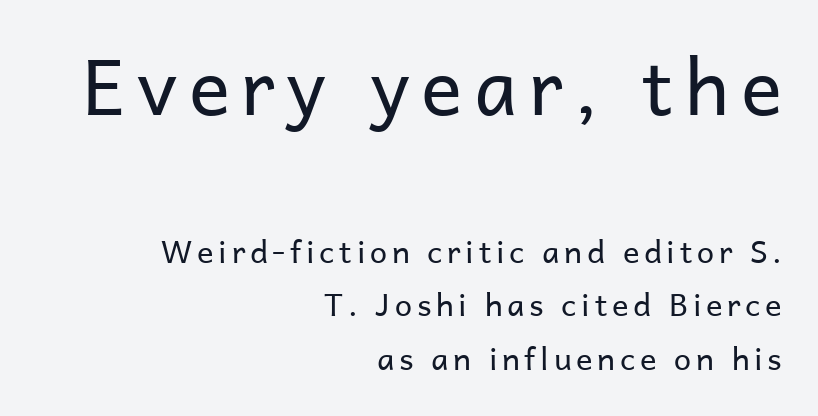
{"serif": "no", "italic": "no", "bold": "no", "weight": "regular", "width": "normal", "stroke_contrast": "low", "x_height": "medium", "monospaced": "no", "underline": "no", "align": "right", "line_spacing_ratio": 1.73, "larger_block": "first", "size_ratio": 2.48, "glyph_px": 77}
